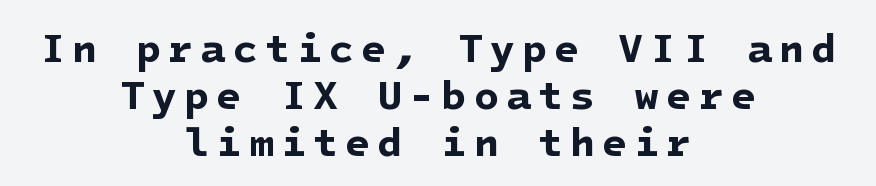
Q: Is the text bold? A: Yes.
Q: Is the typeface a serif or a sans-serif typeface? A: Sans-serif.
Q: Is the text underlined? A: No.
Q: How is the paragraph aligned? A: Centered.
Q: Is the spacing between lines tight, normal or loose? A: Tight.
Q: Width (condensed, normal, or wide)? A: Normal.
Q: Stroke contrast? A: Low.
Q: x-height? A: Medium.
